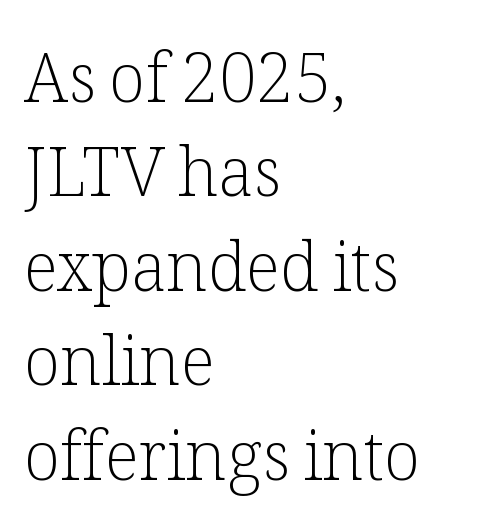
You could not count columns in this text — the font is proportionally spaced. Weight: in the light-to-regular range. Teacher's note: observe the even left margin — that is flush-left alignment. The space between consecutive lines is moderate. You could call the tracking neutral — neither tight nor loose. Descenders are the only things crossing below the line.
